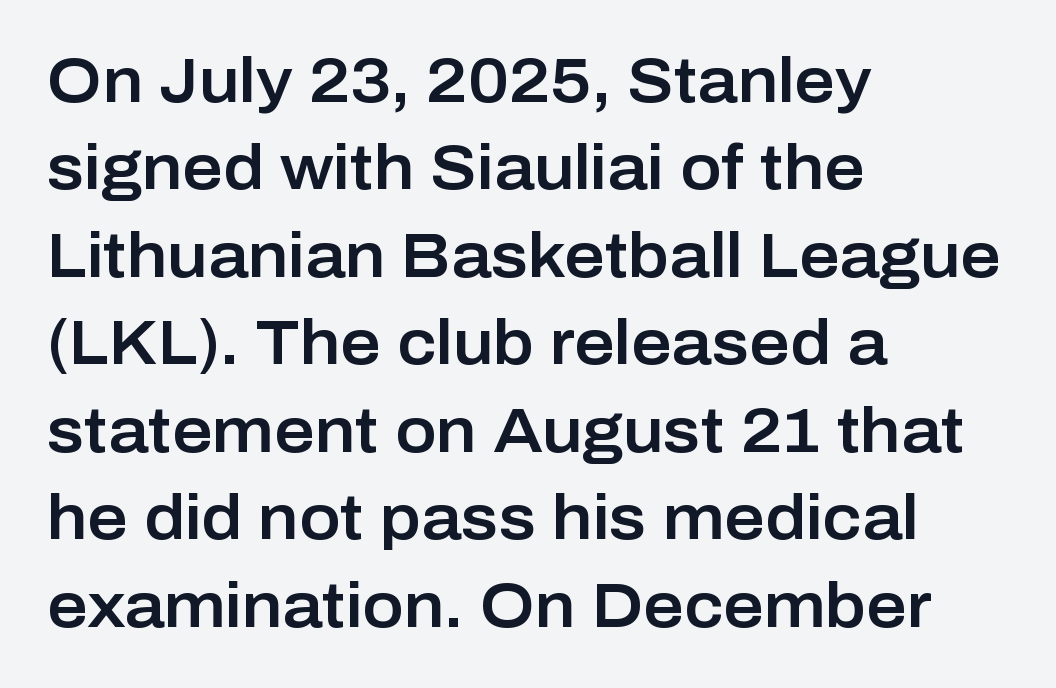
The image shows 62 px sans-serif type, upright; set left-aligned, normal line spacing (1.41x), normal letter spacing, not underlined; low stroke contrast and a medium x-height.
